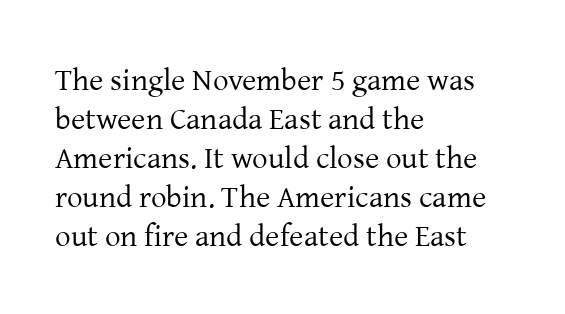
Q: Is the text bold? A: No.
Q: Is the text italic (slanted)? A: No, it is upright.
Q: Is the typeface a serif or a sans-serif typeface? A: Serif.
Q: Is the text underlined? A: No.
Q: How is the paragraph aligned? A: Left-aligned.
Q: Is the spacing between letters normal or unusually wide? A: Normal.
Q: Is the spacing between lines tight, normal or loose? A: Normal.
Q: Width (condensed, normal, or wide)? A: Normal.
Q: Stroke contrast? A: Low.
Q: x-height? A: Medium.
Q: Monospaced? A: No.
